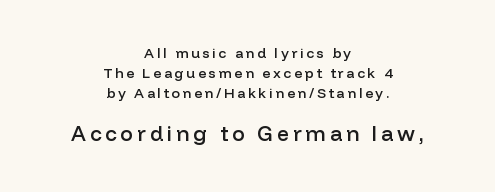
The image shows 21 px text type, upright; set centered, normal line spacing (1.42x), not underlined; the second (bottom) block is 1.5x larger.
